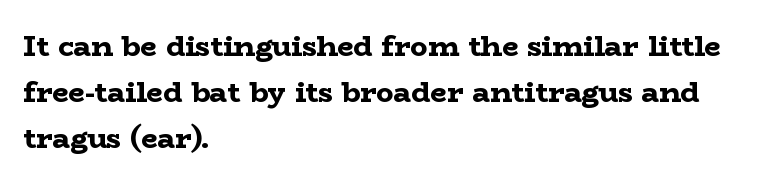
Q: Is the text bold? A: Yes.
Q: Is the text italic (slanted)? A: No, it is upright.
Q: Is the typeface a serif or a sans-serif typeface? A: Serif.
Q: Is the text underlined? A: No.
Q: How is the paragraph aligned? A: Left-aligned.
Q: Is the spacing between letters normal or unusually wide? A: Normal.
Q: Is the spacing between lines tight, normal or loose? A: Normal.
Q: Width (condensed, normal, or wide)? A: Wide.
Q: Stroke contrast? A: Low.
Q: x-height? A: Medium.
Q: Monospaced? A: No.
